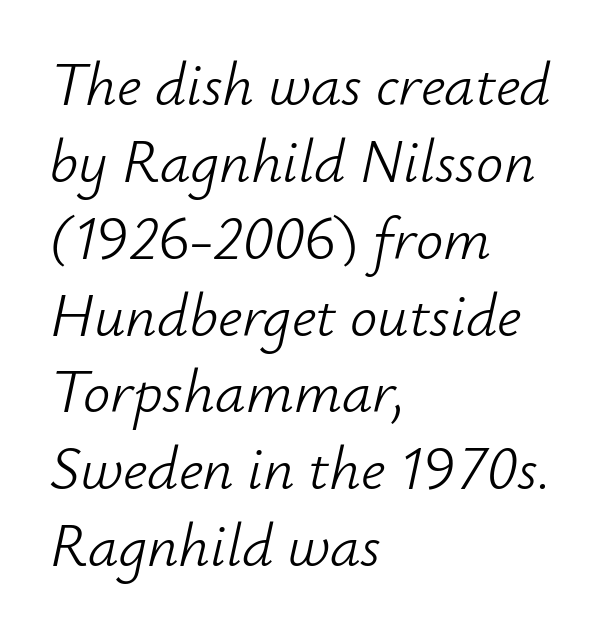
Q: Is the text bold? A: No.
Q: Is the text italic (slanted)? A: Yes, it leans right by about 12 degrees.
Q: Is the text underlined? A: No.
Q: How is the paragraph aligned? A: Left-aligned.
Q: Is the spacing between letters normal or unusually wide? A: Normal.
Q: Is the spacing between lines tight, normal or loose? A: Normal.
Q: Width (condensed, normal, or wide)? A: Normal.
Q: Stroke contrast? A: Low.
Q: x-height? A: Small.
Q: Monospaced? A: No.
